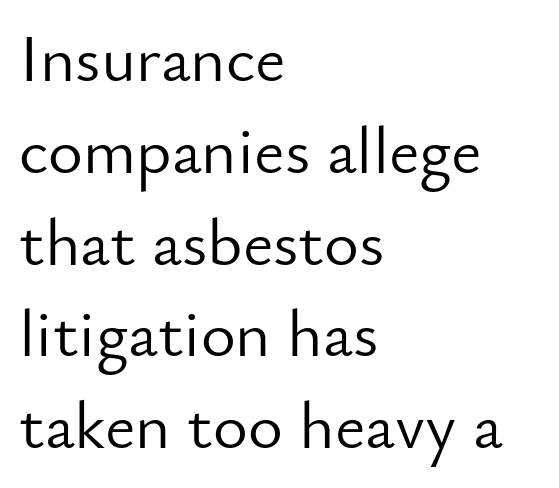
Font category for this specimen: sans-serif. Descender tails drop into unmarked territory. Style check: upright. In terms of leading, this rendering sits right in the middle.
